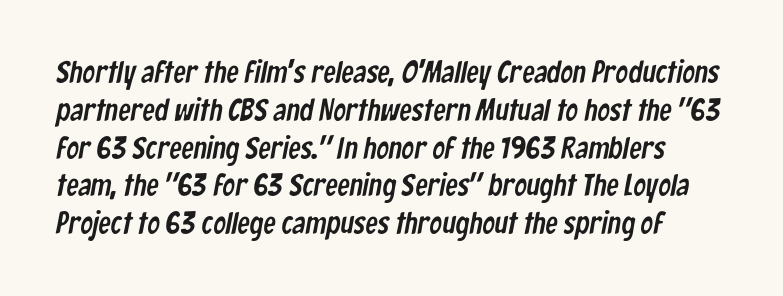
{"serif": "no", "width": "condensed", "stroke_contrast": "low", "x_height": "medium", "monospaced": "no", "underline": "no", "line_spacing_ratio": 1.22, "letter_spacing": "normal", "letter_spacing_em": 0.0, "glyph_px": 31}
